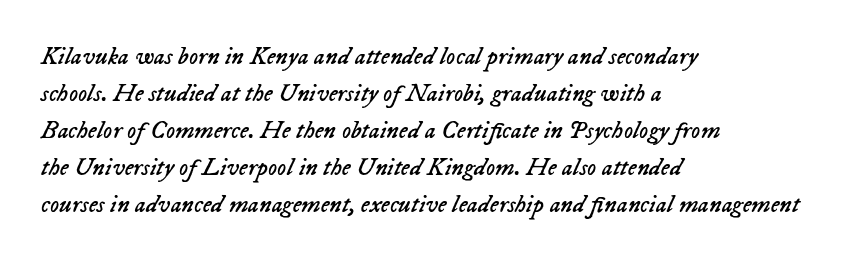
Weight: not bold — regular or lighter. Reading down the block, your eye returns to a fixed left position each line. Decoration check: the copy has no underline. Each word holds together tightly as a unit, with standard inter-letter gaps. You can tell it's italic because the verticals aren't actually vertical. The rendering uses a moderate line-height, typical for paragraphs.
